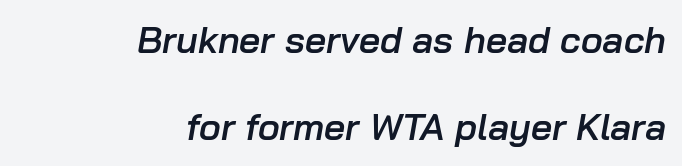
Compared with typical body copy, the letter spacing here is the same. Weight check: semibold — heavier than regular, not quite bold. Characters are canted at an angle relative to the baseline's perpendicular. Looks like regular typesetting: each glyph gets only the width it needs.
